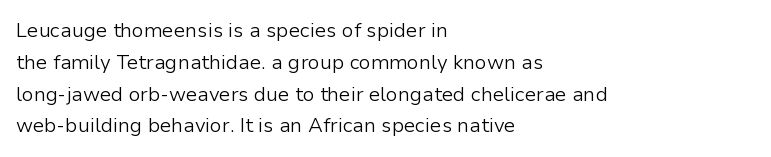
This is not heavy type; no bold has been used. Tracking here is standard; glyphs follow each other at the usual distance. Horizontal bands of white between lines are of average thickness. Underlining? Definitely not there. A student would call this left alignment; a typographer would say flush left, rag right.
